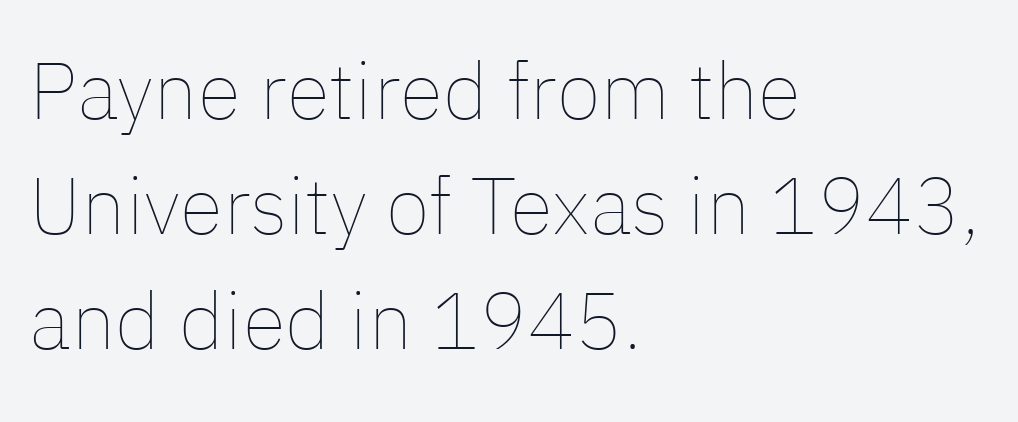
Q: Is the text bold? A: No.
Q: Is the text italic (slanted)? A: No, it is upright.
Q: Is the text underlined? A: No.
Q: How is the paragraph aligned? A: Left-aligned.
Q: Is the spacing between letters normal or unusually wide? A: Normal.
Q: Is the spacing between lines tight, normal or loose? A: Normal.
Q: Width (condensed, normal, or wide)? A: Normal.
Q: Stroke contrast? A: Low.
Q: x-height? A: Medium.
Q: Monospaced? A: No.
